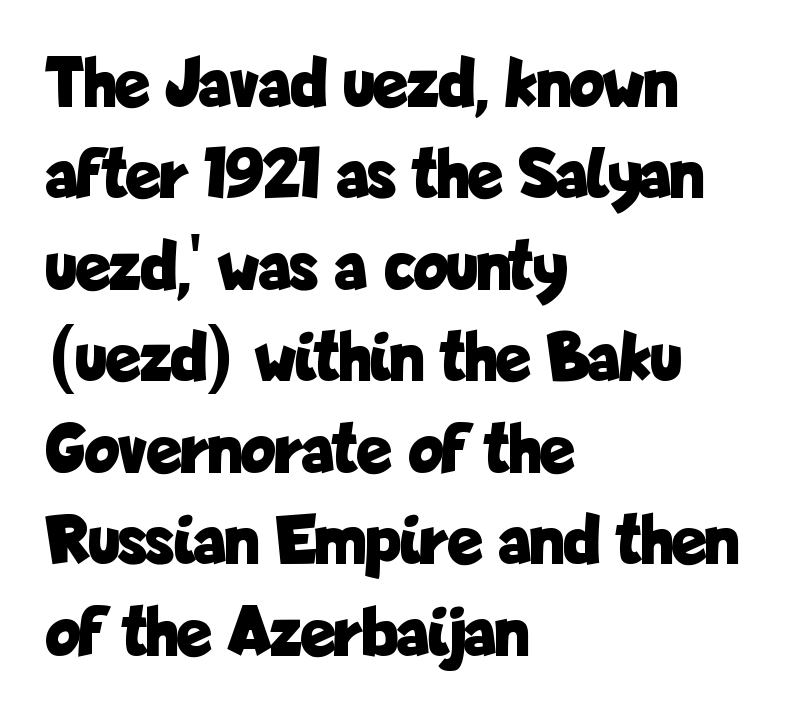
On the weight axis this lands at bold, roughly 700. Regarding leading, the lines here are spaced in the standard way. All the whitespace from short lines collects on the right. The letters stand straight up with perfectly vertical stems. The typeface chosen for these lines omits serifs.
